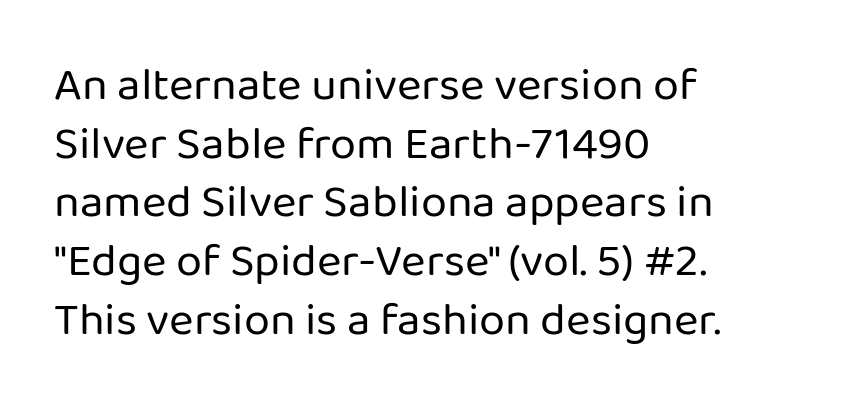
A typesetter would label this face a sans. The specimen reads as upright at a glance. The letters advance in unequal steps, a hallmark of proportional type. Standard letterfit; no display-style spreading of the glyphs.
